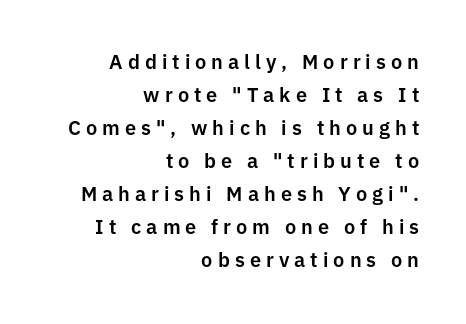
The image shows 20 px text type, upright; set right-aligned, normal line spacing (1.65x), unusually wide letter spacing (+0.25 em), not underlined.
